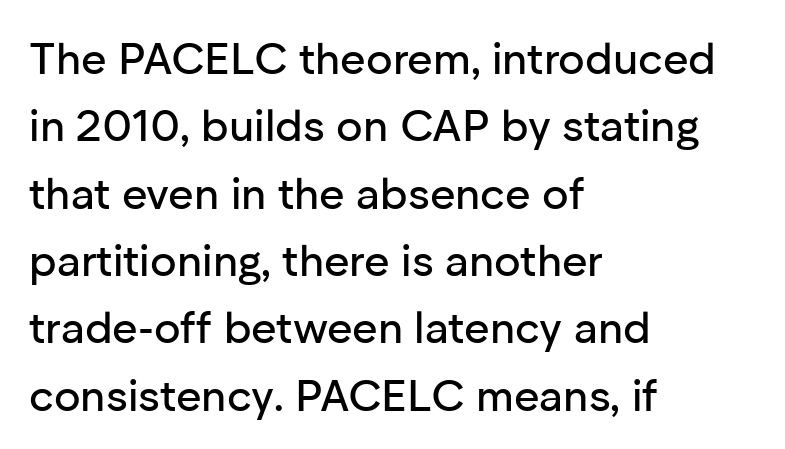
Tracking value appears to be zero — textbook default spacing. The passage shown is typed in a proportional face where columns would drift. These lines sit exactly where default settings would place them. Every row of glyphs begins at an identical x-position on the left.
